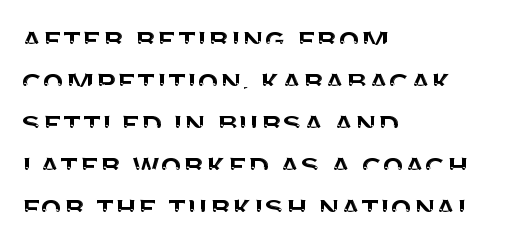
{"serif": "no", "italic": "no", "width": "normal", "stroke_contrast": "medium", "x_height": "large", "monospaced": "no", "underline": "no", "align": "left", "line_spacing_ratio": 1.2, "letter_spacing": "normal", "letter_spacing_em": 0.0, "glyph_px": 35}
